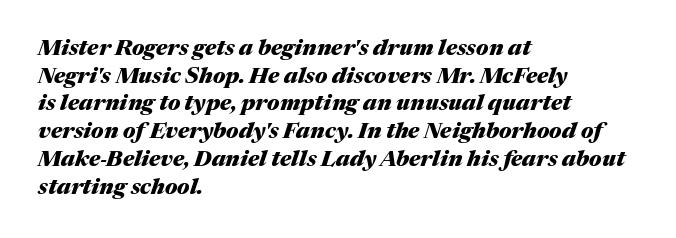
{"italic": "yes", "lean": "right", "slant_degrees": 17, "bold": "yes", "underline": "no", "align": "left", "line_spacing": "normal", "line_spacing_ratio": 1.26, "letter_spacing": "normal", "letter_spacing_em": 0.0, "glyph_px": 22}
